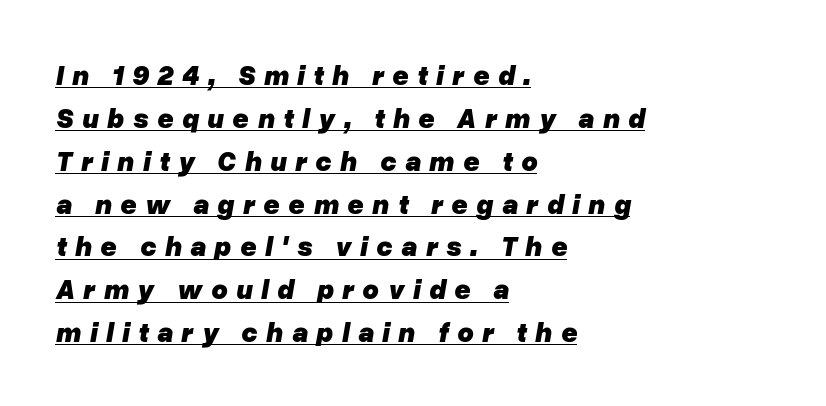
{"italic": "yes", "lean": "right", "slant_degrees": 10, "bold": "yes", "weight": "heavy", "width": "normal", "stroke_contrast": "low", "x_height": "medium", "monospaced": "no", "underline": "yes", "align": "left", "line_spacing": "normal", "line_spacing_ratio": 1.53, "letter_spacing": "wide", "letter_spacing_em": 0.3, "glyph_px": 28}
